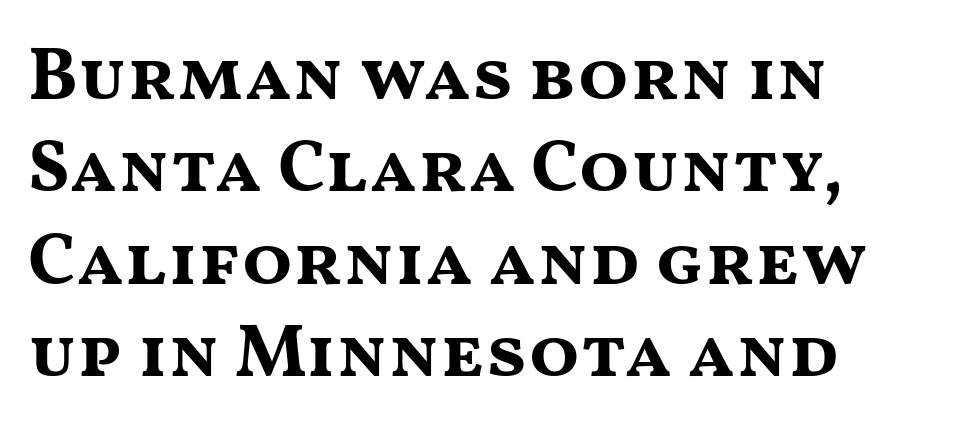
The image shows 74 px bold, wide sans-serif type, upright; set left-aligned, normal line spacing (1.25x), normal letter spacing, not underlined; medium stroke contrast and a medium x-height.
